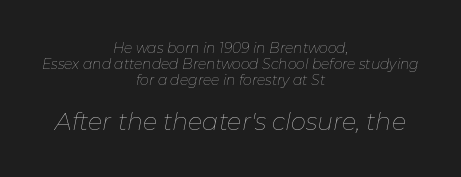
{"italic": "yes", "lean": "right", "slant_degrees": 11, "bold": "no", "underline": "no", "align": "center", "line_spacing": "tight", "line_spacing_ratio": 1.15, "letter_spacing": "normal", "letter_spacing_em": 0.0, "larger_block": "second", "size_ratio": 1.71, "glyph_px": 24}
